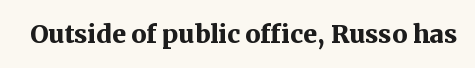
Underlining? Definitely not there. Strong, thick strokes mark this as bold type. This sample uses an upright cut, with every glyph sitting square on the baseline. A typesetter would call this zero additional tracking.
